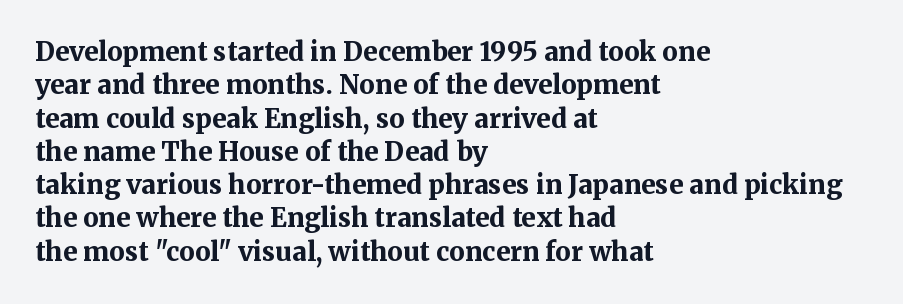
Q: Is the text bold? A: Yes.
Q: Is the text italic (slanted)? A: No, it is upright.
Q: Is the text underlined? A: No.
Q: How is the paragraph aligned? A: Left-aligned.
Q: Is the spacing between letters normal or unusually wide? A: Normal.
Q: Is the spacing between lines tight, normal or loose? A: Normal.
